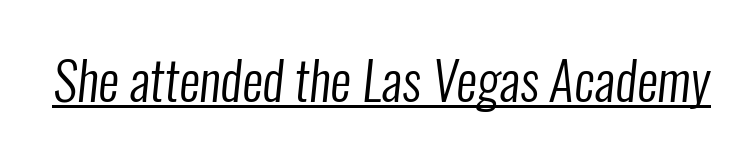
{"serif": "no", "bold": "no", "weight": "regular", "width": "condensed", "stroke_contrast": "low", "x_height": "medium", "monospaced": "no", "underline": "yes", "letter_spacing": "normal", "letter_spacing_em": 0.0, "glyph_px": 52}
